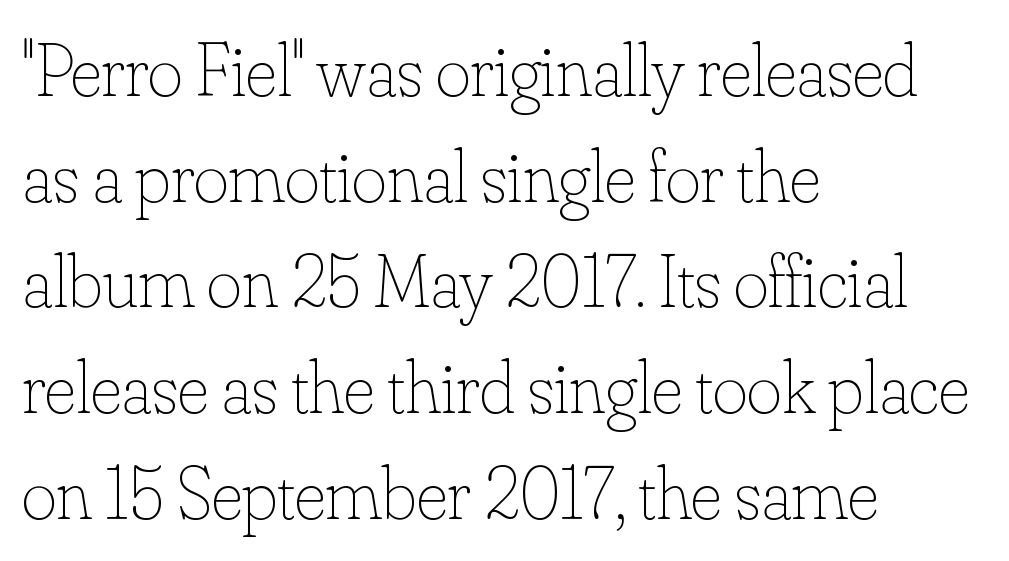
{"italic": "no", "bold": "no", "weight": "thin", "width": "normal", "stroke_contrast": "low", "x_height": "small", "monospaced": "no", "underline": "no", "align": "left", "line_spacing": "normal", "line_spacing_ratio": 1.41, "letter_spacing": "normal", "letter_spacing_em": 0.0, "glyph_px": 75}
